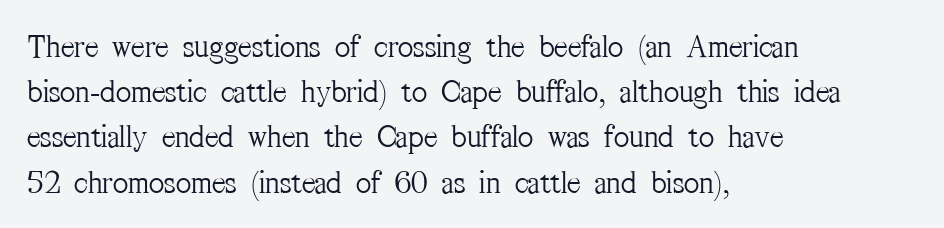
{"serif": "yes", "italic": "no", "bold": "no", "weight": "light", "width": "condensed", "stroke_contrast": "medium", "x_height": "medium", "monospaced": "no", "underline": "no", "align": "left", "line_spacing": "normal", "line_spacing_ratio": 1.37, "letter_spacing": "normal", "letter_spacing_em": 0.0, "glyph_px": 33}
